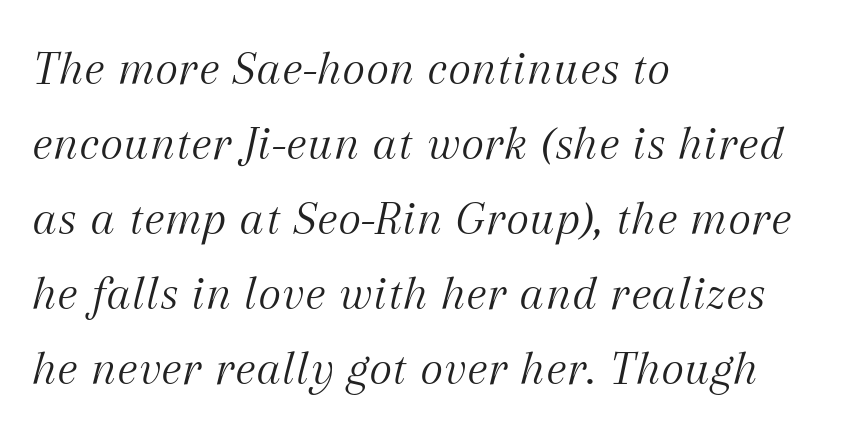
Q: Is the text bold? A: No.
Q: Is the text italic (slanted)? A: Yes, it leans right by about 12 degrees.
Q: Is the typeface a serif or a sans-serif typeface? A: Serif.
Q: Is the text underlined? A: No.
Q: How is the paragraph aligned? A: Left-aligned.
Q: Is the spacing between letters normal or unusually wide? A: Normal.
Q: Is the spacing between lines tight, normal or loose? A: Normal.
Q: Width (condensed, normal, or wide)? A: Normal.
Q: Stroke contrast? A: Medium.
Q: x-height? A: Medium.
Q: Monospaced? A: No.
